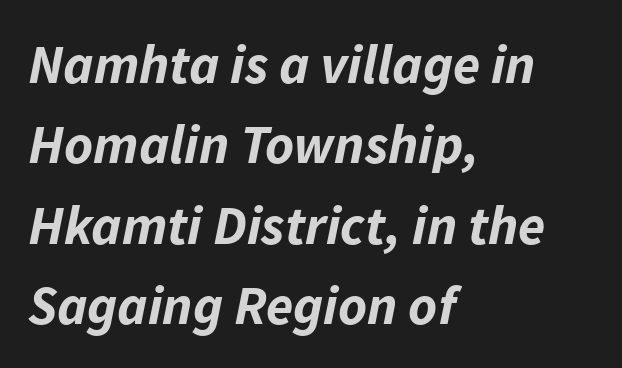
Letters rest on an invisible, unmarked baseline. A dark, heavy texture on the line: the type is bold. Spacing verdict: proportional, widths tailored to each character. The paragraph shown leans on its left margin.
